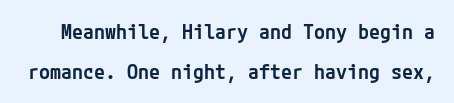
The image shows 20 px text type, upright; set loose line spacing (1.98x), normal letter spacing, not underlined.
